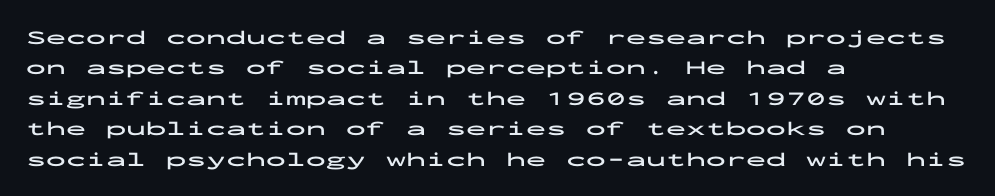
The image shows 20 px bold type, upright; set left-aligned, normal line spacing (1.52x), normal letter spacing, not underlined.
